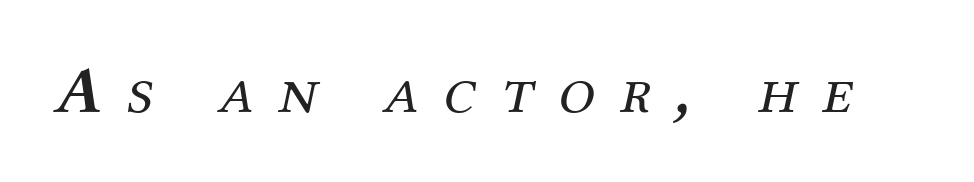
The image shows 66 px regular-weight serif type, italic (leaning right); set unusually wide letter spacing (+0.38 em), not underlined; medium stroke contrast and a medium x-height.
